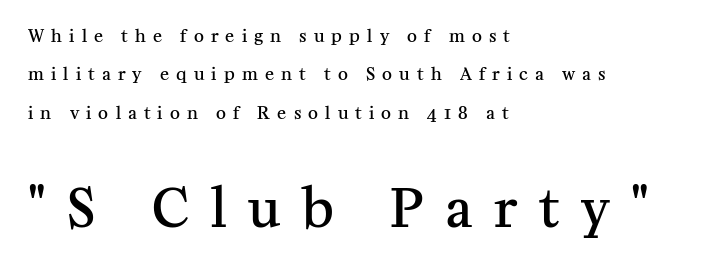
{"serif": "yes", "italic": "no", "bold": "semi", "weight": "semibold", "width": "normal", "stroke_contrast": "medium", "x_height": "medium", "monospaced": "no", "underline": "no", "align": "left", "line_spacing": "loose", "line_spacing_ratio": 2.26, "letter_spacing": "wide", "letter_spacing_em": 0.42, "larger_block": "second", "size_ratio": 3.06, "glyph_px": 52}
